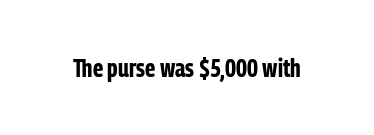
Q: Is the text bold? A: Yes.
Q: Is the text italic (slanted)? A: No, it is upright.
Q: Is the text underlined? A: No.
Q: Is the spacing between letters normal or unusually wide? A: Normal.
